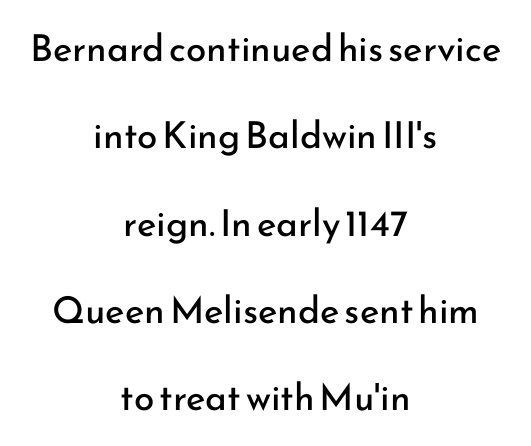
Q: Is the text bold? A: No.
Q: Is the text italic (slanted)? A: No, it is upright.
Q: Is the typeface a serif or a sans-serif typeface? A: Sans-serif.
Q: Is the text underlined? A: No.
Q: How is the paragraph aligned? A: Centered.
Q: Is the spacing between letters normal or unusually wide? A: Normal.
Q: Is the spacing between lines tight, normal or loose? A: Loose.
Q: Width (condensed, normal, or wide)? A: Normal.
Q: Stroke contrast? A: Low.
Q: x-height? A: Small.
Q: Monospaced? A: No.
